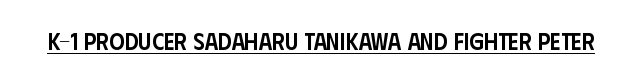
The image shows 24 px text type, upright; set normal letter spacing, underlined.
